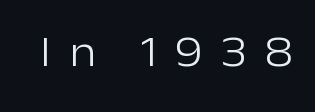
The image shows 44 px light sans-serif type, upright; set unusually wide letter spacing (+0.4 em), not underlined; low stroke contrast and a medium x-height.
